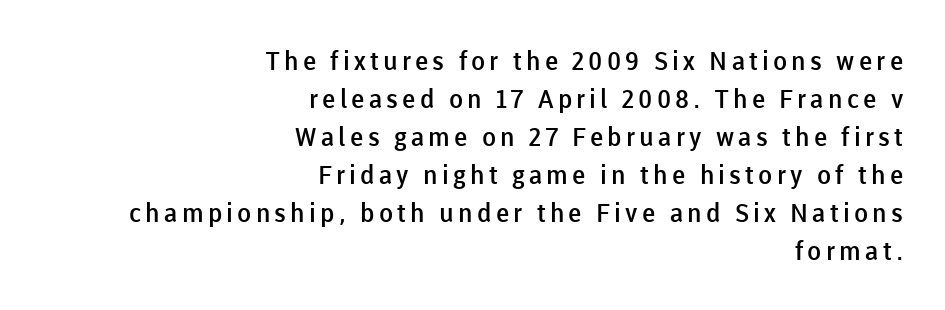
{"italic": "no", "bold": "semi", "underline": "no", "align": "right", "line_spacing": "normal", "line_spacing_ratio": 1.46, "glyph_px": 26}
